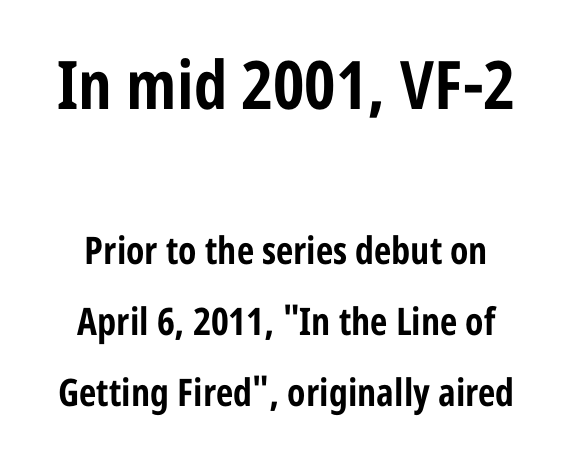
{"serif": "no", "italic": "no", "bold": "yes", "weight": "bold", "width": "condensed", "stroke_contrast": "low", "x_height": "medium", "monospaced": "no", "underline": "no", "line_spacing_ratio": 1.88, "letter_spacing": "normal", "letter_spacing_em": 0.0, "larger_block": "first", "size_ratio": 1.76, "glyph_px": 67}
